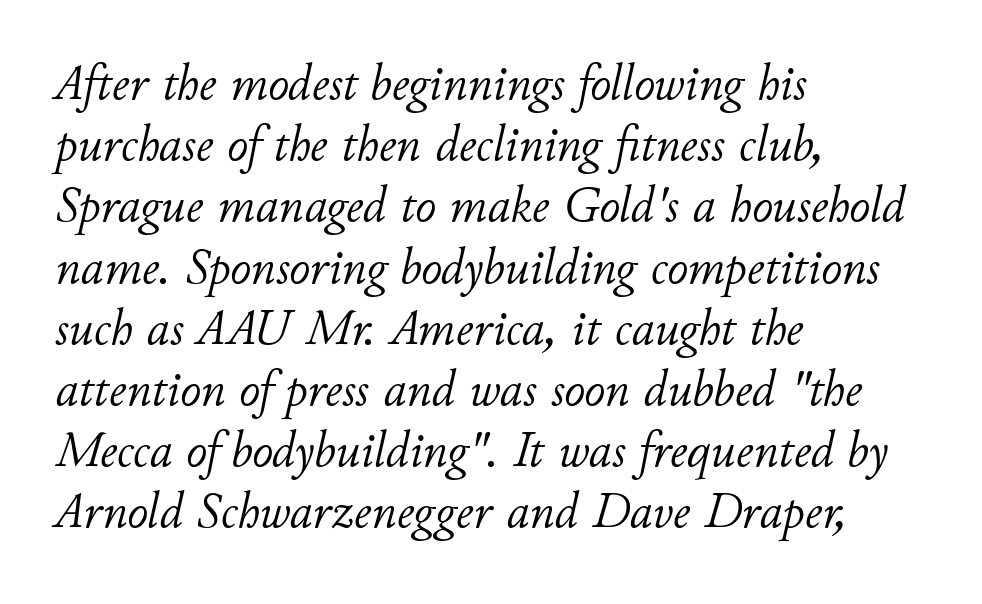
The image shows 51 px light type, italic (leaning right); set left-aligned, line spacing 1.2x, normal letter spacing, not underlined; low stroke contrast and a small x-height.
